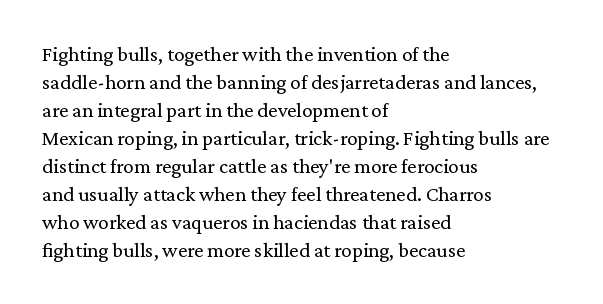
{"italic": "no", "bold": "no", "underline": "no", "align": "left", "line_spacing": "normal", "line_spacing_ratio": 1.33, "letter_spacing": "normal", "letter_spacing_em": 0.0, "glyph_px": 21}
